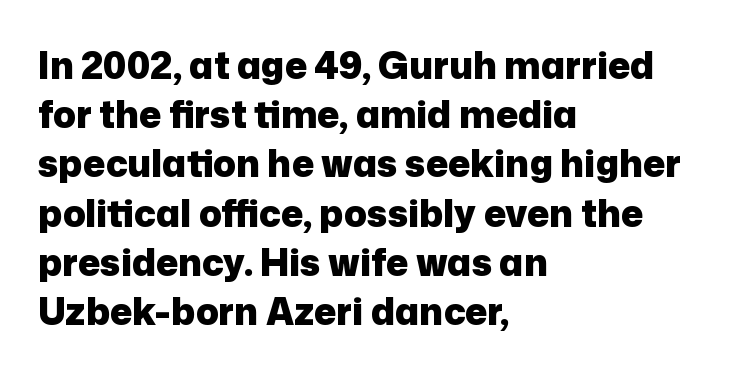
The image shows 37 px heavy sans-serif type, upright; set left-aligned, normal line spacing (1.33x), normal letter spacing, not underlined; low stroke contrast and a medium x-height.
